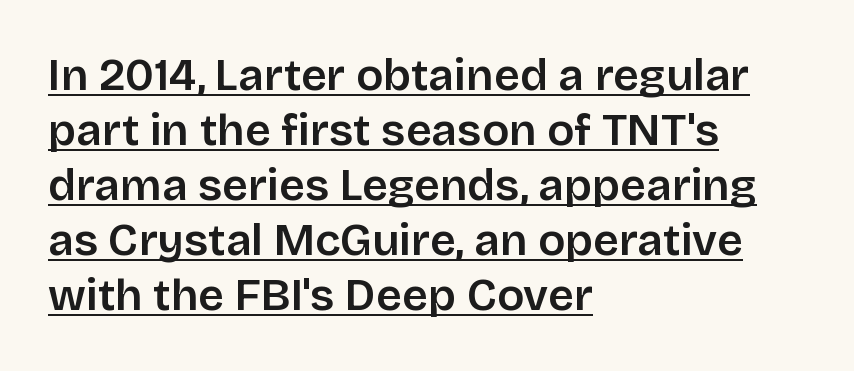
Q: Is the text italic (slanted)? A: No, it is upright.
Q: Is the typeface a serif or a sans-serif typeface? A: Sans-serif.
Q: Is the text underlined? A: Yes.
Q: How is the paragraph aligned? A: Left-aligned.
Q: Is the spacing between letters normal or unusually wide? A: Normal.
Q: Width (condensed, normal, or wide)? A: Normal.
Q: Stroke contrast? A: Low.
Q: x-height? A: Large.
Q: Monospaced? A: No.
